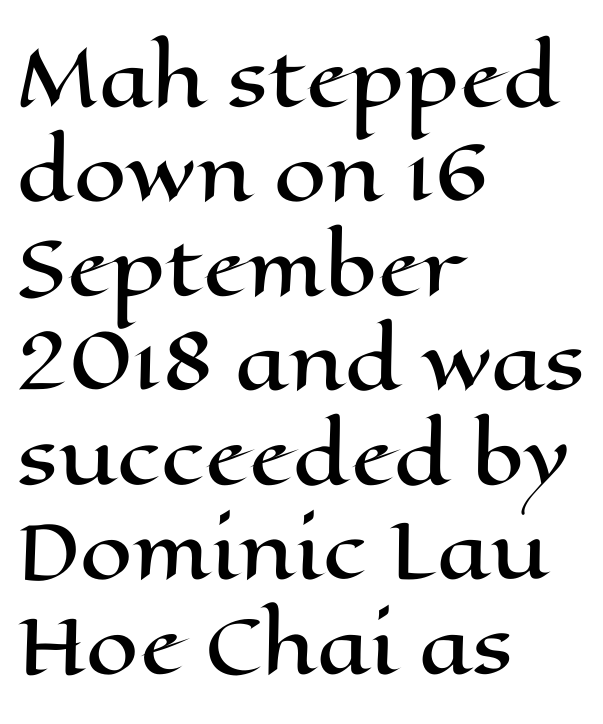
Compared with typical body copy, the letter spacing here is the same. Each letter keeps its own natural width here, so spacing adapts to shape. Is there any slant? The stems are plumb. Leftover space on each line is placed entirely after the last word.
